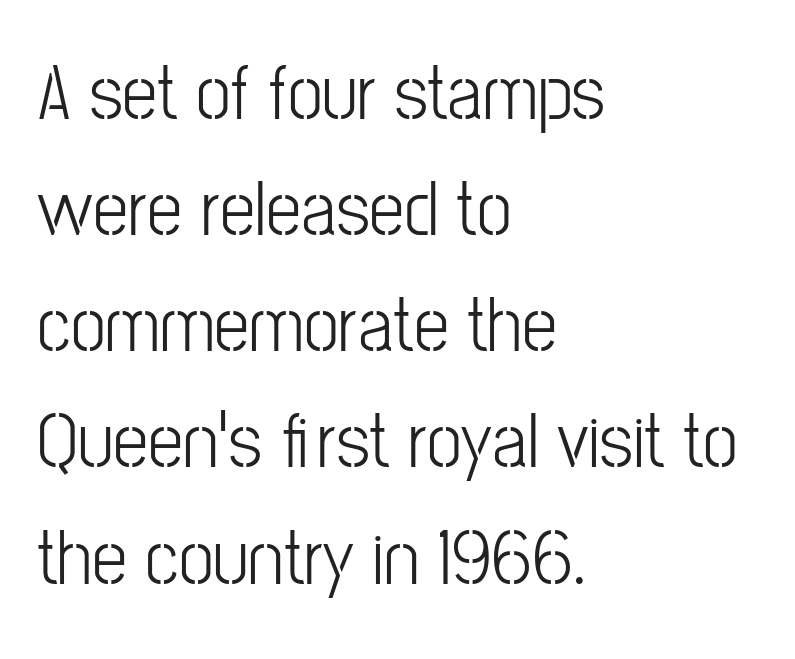
Q: Is the text bold? A: No.
Q: Is the text italic (slanted)? A: No, it is upright.
Q: Is the typeface a serif or a sans-serif typeface? A: Sans-serif.
Q: Is the text underlined? A: No.
Q: How is the paragraph aligned? A: Left-aligned.
Q: Is the spacing between letters normal or unusually wide? A: Normal.
Q: Is the spacing between lines tight, normal or loose? A: Normal.
Q: Width (condensed, normal, or wide)? A: Condensed.
Q: Stroke contrast? A: Low.
Q: x-height? A: Medium.
Q: Monospaced? A: No.
